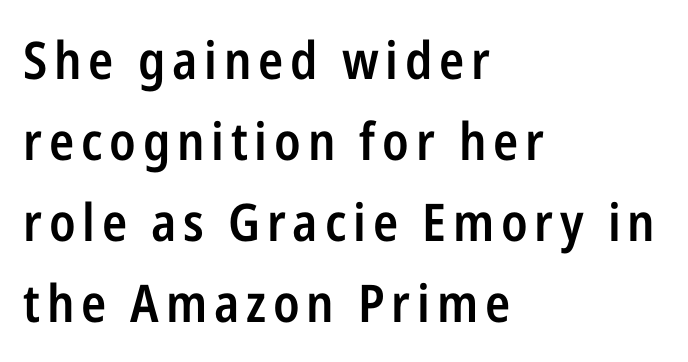
Q: Is the text bold? A: Semi-bold.
Q: Is the text italic (slanted)? A: No, it is upright.
Q: Is the typeface a serif or a sans-serif typeface? A: Sans-serif.
Q: Is the text underlined? A: No.
Q: How is the paragraph aligned? A: Left-aligned.
Q: Is the spacing between lines tight, normal or loose? A: Normal.
Q: Width (condensed, normal, or wide)? A: Condensed.
Q: Stroke contrast? A: Low.
Q: x-height? A: Medium.
Q: Monospaced? A: No.
